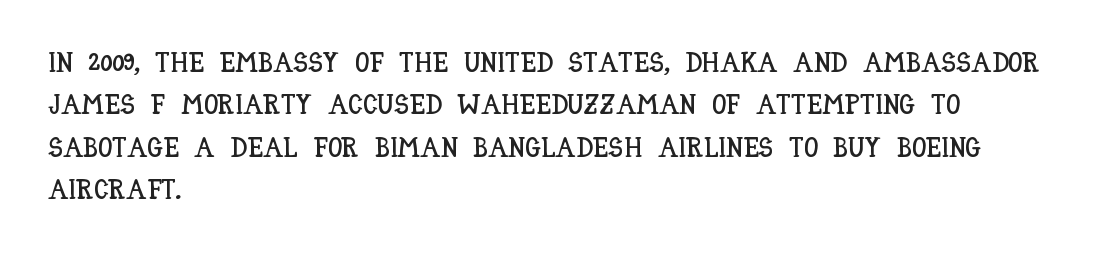
Does extra space separate the letters? No, they use regular spacing. Every stem runs plumb, perpendicular to the baseline. The string is rendered with underlining switched off. The letters advance in unequal steps, a hallmark of proportional type. The line-height multiplier appears to be the usual default.
